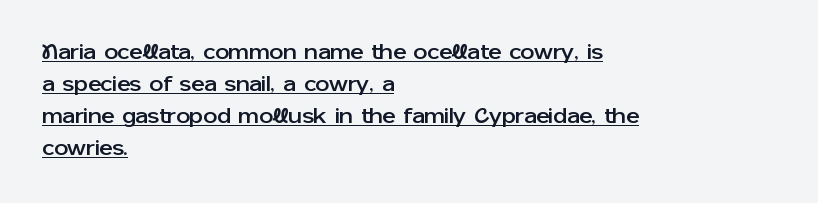
Horizontal alignment here is leftward, the default for most running prose. Regarding leading, the lines here are spaced in the standard way. The face used here is rendered with its standard letterfit. The words here are underlined. The lettering holds an erect, upright posture throughout.
